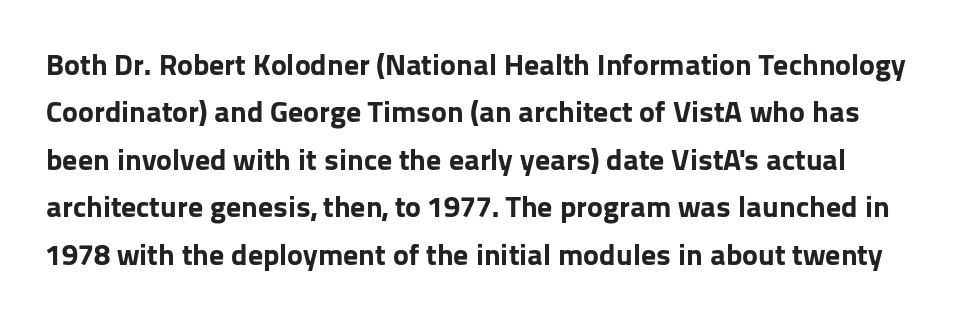
The image shows 30 px bold sans-serif type, upright; set normal line spacing (1.58x), normal letter spacing, not underlined; low stroke contrast and a medium x-height.
